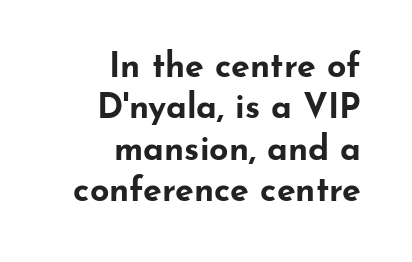
A clean baseline with only descenders dipping below it. Line ends are locked; line starts wander. Each glyph is drawn with heavy, bold strokes. Grotesque or geometric, the face here clearly has no serifs. The passage shown is typed in a proportional face where columns would drift. The face used here is rendered with its standard letterfit.
